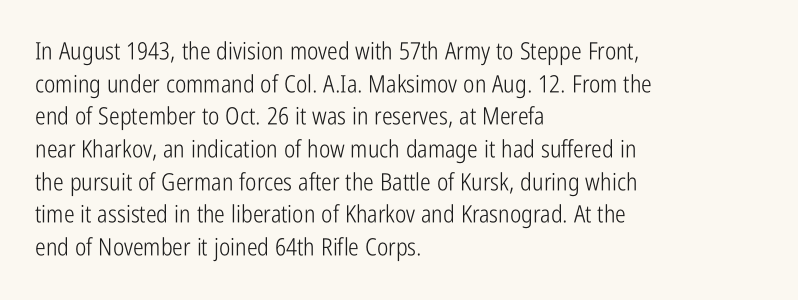
{"italic": "no", "bold": "no", "underline": "no", "align": "left", "line_spacing": "normal", "line_spacing_ratio": 1.36, "letter_spacing": "normal", "letter_spacing_em": 0.0, "glyph_px": 24}
